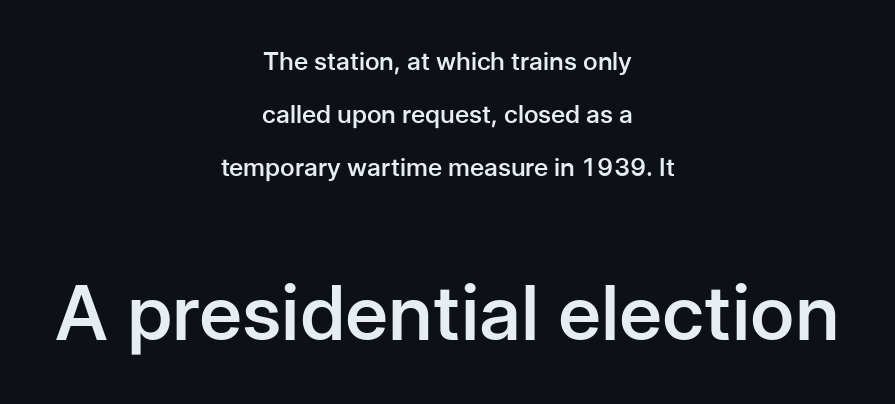
Q: Is the text bold? A: Semi-bold.
Q: Is the text italic (slanted)? A: No, it is upright.
Q: Is the typeface a serif or a sans-serif typeface? A: Sans-serif.
Q: Is the text underlined? A: No.
Q: How is the paragraph aligned? A: Centered.
Q: Is the spacing between letters normal or unusually wide? A: Normal.
Q: Is the spacing between lines tight, normal or loose? A: Loose.
Q: Which block of text is set in a larger size, the first (top) or the second (bottom)? A: The second (bottom) one.
Q: Width (condensed, normal, or wide)? A: Normal.
Q: Stroke contrast? A: Low.
Q: x-height? A: Medium.
Q: Monospaced? A: No.
